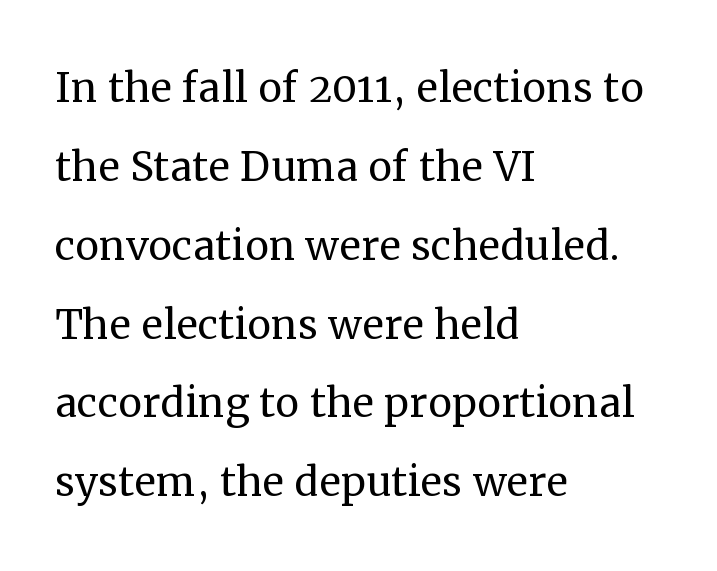
Q: Is the text bold? A: No.
Q: Is the text italic (slanted)? A: No, it is upright.
Q: Is the typeface a serif or a sans-serif typeface? A: Serif.
Q: Is the text underlined? A: No.
Q: How is the paragraph aligned? A: Left-aligned.
Q: Is the spacing between letters normal or unusually wide? A: Normal.
Q: Is the spacing between lines tight, normal or loose? A: Normal.
Q: Width (condensed, normal, or wide)? A: Normal.
Q: Stroke contrast? A: Medium.
Q: x-height? A: Medium.
Q: Monospaced? A: No.
